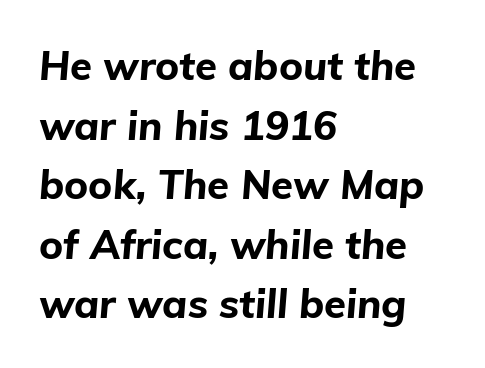
{"italic": "yes", "lean": "right", "slant_degrees": 5, "bold": "yes", "weight": "bold", "width": "normal", "stroke_contrast": "low", "x_height": "medium", "monospaced": "no", "underline": "no", "align": "left", "line_spacing": "normal", "line_spacing_ratio": 1.49, "letter_spacing": "normal", "letter_spacing_em": 0.0, "glyph_px": 40}
